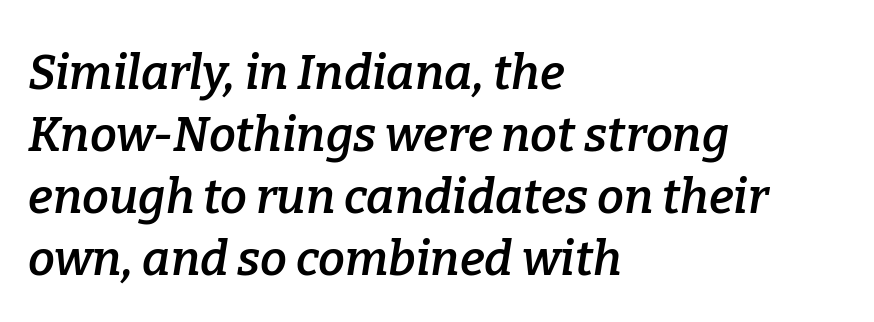
{"serif": "yes", "italic": "yes", "lean": "right", "slant_degrees": 9, "bold": "semi", "weight": "semibold", "width": "normal", "stroke_contrast": "low", "x_height": "medium", "monospaced": "no", "underline": "no", "align": "left", "line_spacing": "normal", "line_spacing_ratio": 1.29, "letter_spacing": "normal", "letter_spacing_em": 0.0, "glyph_px": 48}
